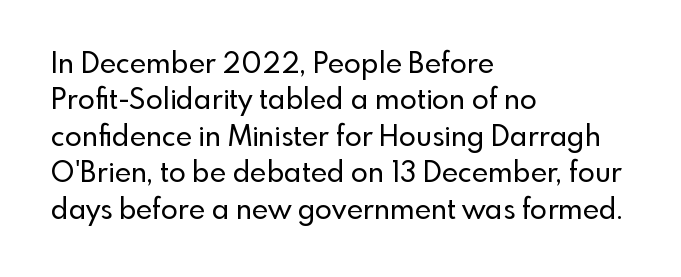
Q: Is the text italic (slanted)? A: No, it is upright.
Q: Is the typeface a serif or a sans-serif typeface? A: Sans-serif.
Q: Is the text underlined? A: No.
Q: How is the paragraph aligned? A: Left-aligned.
Q: Is the spacing between letters normal or unusually wide? A: Normal.
Q: Is the spacing between lines tight, normal or loose? A: Normal.
Q: Width (condensed, normal, or wide)? A: Normal.
Q: x-height? A: Small.
Q: Monospaced? A: No.
